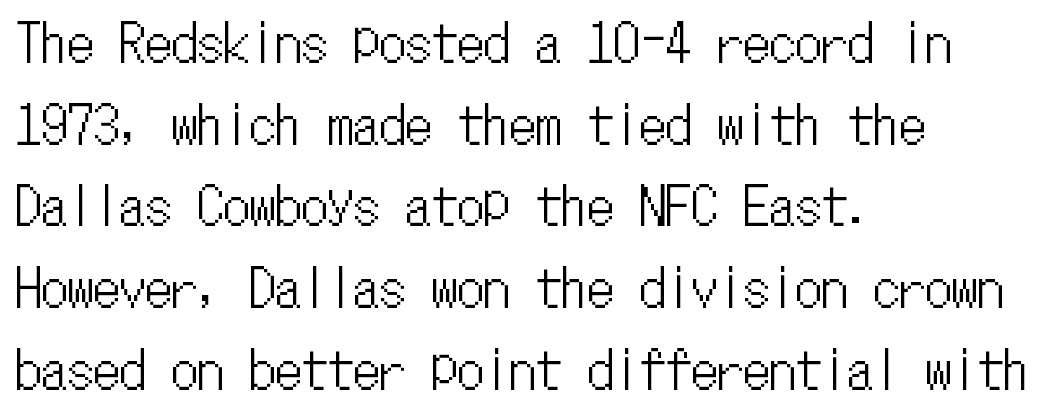
The image shows 52 px condensed type, upright, monospaced; set left-aligned, normal line spacing (1.57x), normal letter spacing, not underlined; low stroke contrast and a medium x-height.
